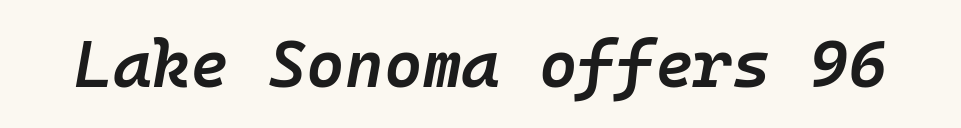
Q: Is the text bold? A: Semi-bold.
Q: Is the text italic (slanted)? A: Yes, it leans right by about 10 degrees.
Q: Is the text underlined? A: No.
Q: Is the spacing between letters normal or unusually wide? A: Normal.
Q: Width (condensed, normal, or wide)? A: Normal.
Q: Stroke contrast? A: Low.
Q: x-height? A: Medium.
Q: Monospaced? A: Yes.
